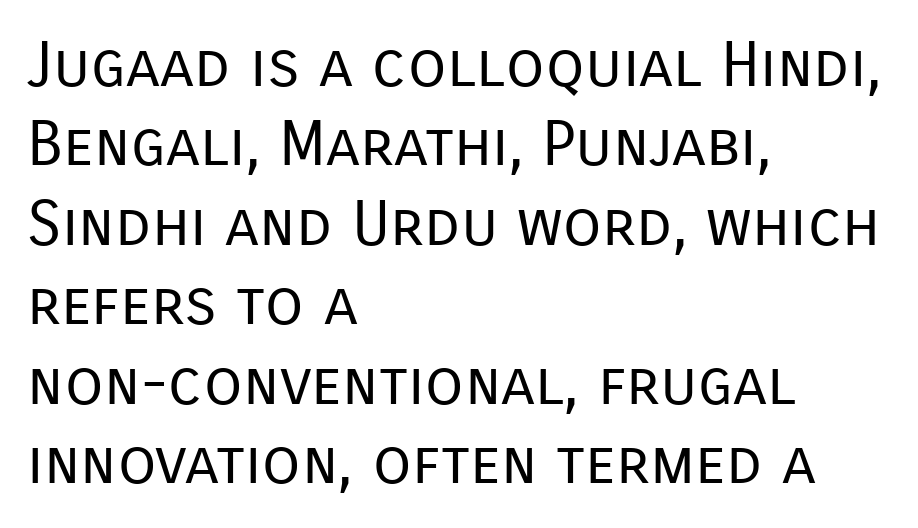
Q: Is the text bold? A: No.
Q: Is the text italic (slanted)? A: No, it is upright.
Q: Is the typeface a serif or a sans-serif typeface? A: Sans-serif.
Q: Is the text underlined? A: No.
Q: How is the paragraph aligned? A: Left-aligned.
Q: Is the spacing between letters normal or unusually wide? A: Normal.
Q: Is the spacing between lines tight, normal or loose? A: Normal.
Q: Width (condensed, normal, or wide)? A: Normal.
Q: Stroke contrast? A: Low.
Q: x-height? A: Medium.
Q: Monospaced? A: No.
